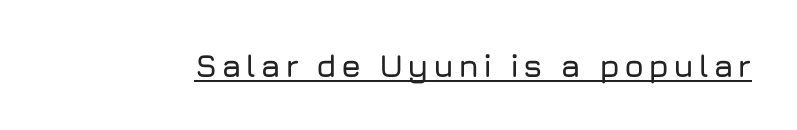
{"serif": "no", "italic": "no", "width": "normal", "stroke_contrast": "low", "x_height": "medium", "monospaced": "no", "underline": "yes", "glyph_px": 32}
